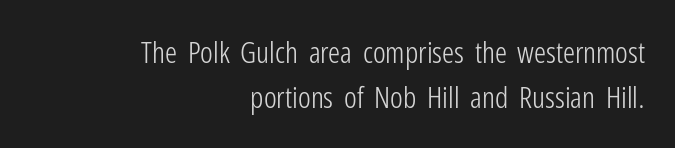
Q: Is the text bold? A: No.
Q: Is the text italic (slanted)? A: No, it is upright.
Q: Is the typeface a serif or a sans-serif typeface? A: Sans-serif.
Q: Is the text underlined? A: No.
Q: How is the paragraph aligned? A: Right-aligned.
Q: Is the spacing between letters normal or unusually wide? A: Normal.
Q: Is the spacing between lines tight, normal or loose? A: Normal.
Q: Width (condensed, normal, or wide)? A: Condensed.
Q: Stroke contrast? A: Low.
Q: x-height? A: Medium.
Q: Monospaced? A: No.
